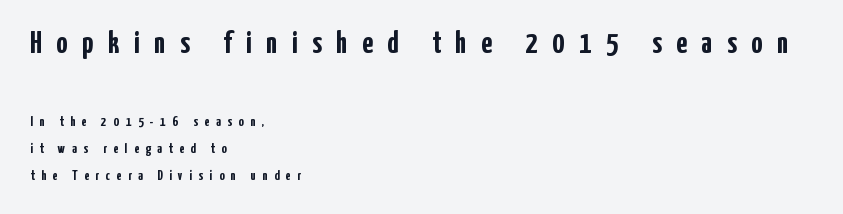
{"serif": "no", "italic": "no", "bold": "yes", "weight": "semibold", "width": "condensed", "stroke_contrast": "low", "x_height": "medium", "monospaced": "no", "underline": "no", "align": "left", "line_spacing": "loose", "line_spacing_ratio": 1.94, "letter_spacing": "wide", "letter_spacing_em": 0.47, "larger_block": "first", "size_ratio": 2.21, "glyph_px": 31}
